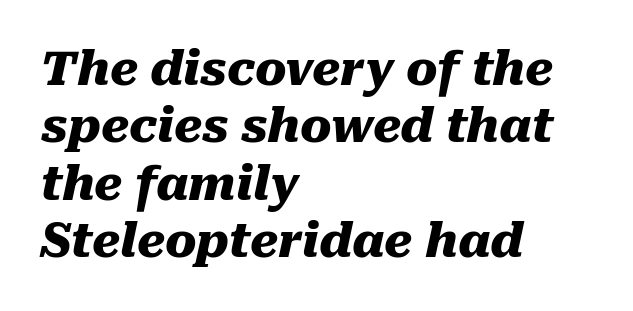
Q: Is the text bold? A: Yes.
Q: Is the text italic (slanted)? A: Yes, it leans right by about 10 degrees.
Q: Is the text underlined? A: No.
Q: How is the paragraph aligned? A: Left-aligned.
Q: Is the spacing between letters normal or unusually wide? A: Normal.
Q: Width (condensed, normal, or wide)? A: Normal.
Q: Stroke contrast? A: Medium.
Q: x-height? A: Medium.
Q: Monospaced? A: No.
